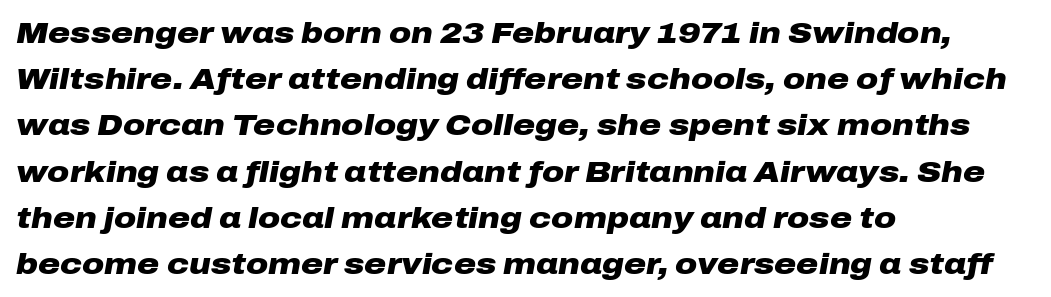
{"italic": "yes", "lean": "right", "slant_degrees": 10, "bold": "yes", "weight": "heavy", "width": "wide", "stroke_contrast": "low", "x_height": "medium", "monospaced": "no", "underline": "no", "align": "left", "line_spacing": "normal", "line_spacing_ratio": 1.54, "letter_spacing": "normal", "letter_spacing_em": 0.0, "glyph_px": 30}
